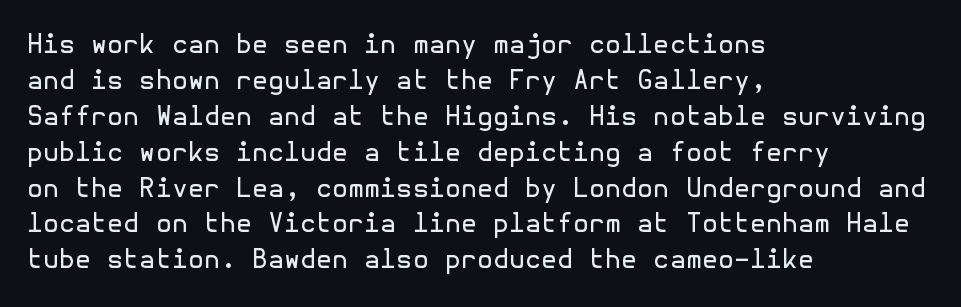
The characters are drawn with everyday or finer stroke widths. Line beginnings align vertically; line endings do not. Rule under the text: the space is simply empty. Words appear dense and cohesive because spacing is normal. Whoever set this chose a conventional vertical rhythm. Rendered with straight, roman letterforms.
